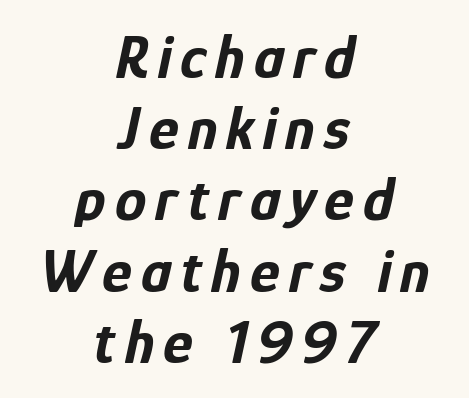
Plain, unruled lines of type. Compared with typical paragraphs, the rows here are closer together. You could not count columns in this text — the font is proportionally spaced. An italicized treatment has been applied to the whole sample. Weight: bold.
